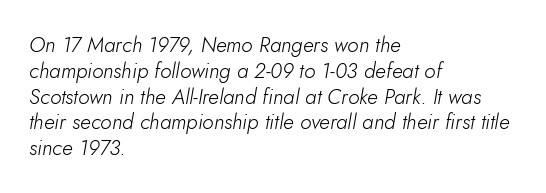
If you drew a ruler down the left edge, every line would touch it. Italic: yes, the glyphs are oblique. Unbolded letterforms with no extra heft. The area under the type is left untouched. No extra tracking has been applied to these lines.
